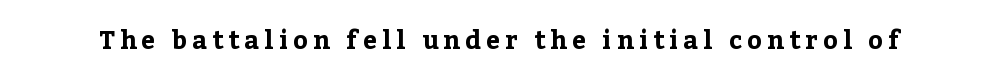
The image shows 25 px bold type, upright; set unusually wide letter spacing (+0.21 em), not underlined.
